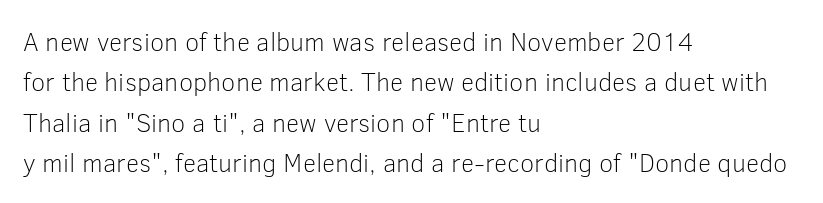
The image shows 26 px text type, upright; set left-aligned, normal line spacing (1.55x), normal letter spacing, not underlined.
